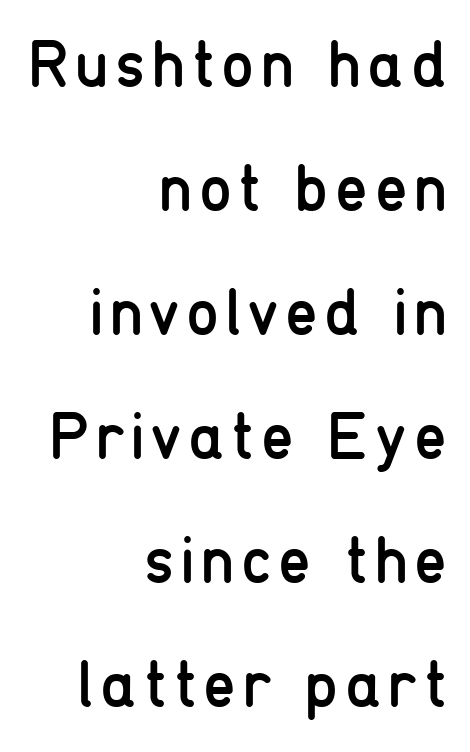
The image shows 66 px regular-weight, condensed sans-serif type, upright; set right-aligned, line spacing 1.88x, not underlined; low stroke contrast and a medium x-height.
